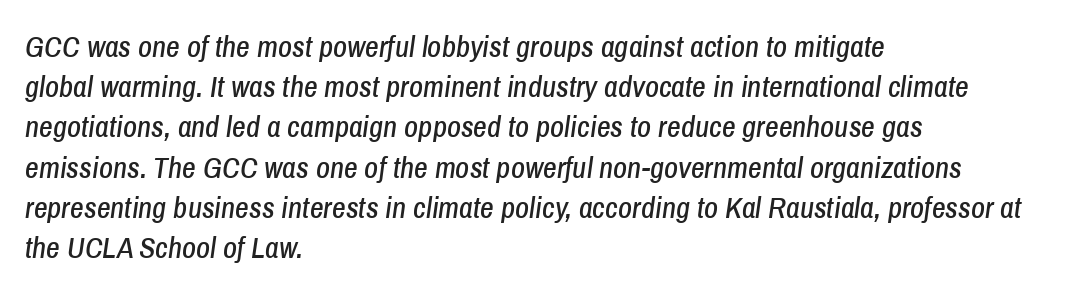
{"italic": "yes", "lean": "right", "slant_degrees": 8, "width": "condensed", "stroke_contrast": "low", "x_height": "medium", "monospaced": "no", "underline": "no", "align": "left", "line_spacing": "normal", "line_spacing_ratio": 1.34, "letter_spacing": "normal", "letter_spacing_em": 0.0, "glyph_px": 30}
